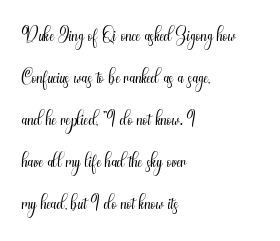
This sample uses a sans-serif face. The horizontal fit of the characters is conventional and even. Varying glyph widths throughout — classic text-font behaviour. The cut favours lightness, reaching ordinary text weight at its darkest. The passage is arranged the way most books set body copy — flush left.
